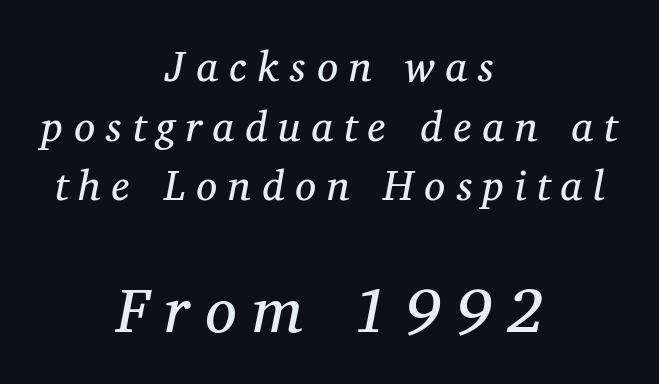
Q: Is the text bold? A: No.
Q: Is the text italic (slanted)? A: Yes, it leans right by about 11 degrees.
Q: Is the typeface a serif or a sans-serif typeface? A: Serif.
Q: Is the text underlined? A: No.
Q: How is the paragraph aligned? A: Centered.
Q: Is the spacing between letters normal or unusually wide? A: Unusually wide.
Q: Is the spacing between lines tight, normal or loose? A: Normal.
Q: Which block of text is set in a larger size, the first (top) or the second (bottom)? A: The second (bottom) one.
Q: Width (condensed, normal, or wide)? A: Normal.
Q: Stroke contrast? A: Medium.
Q: x-height? A: Medium.
Q: Monospaced? A: No.
